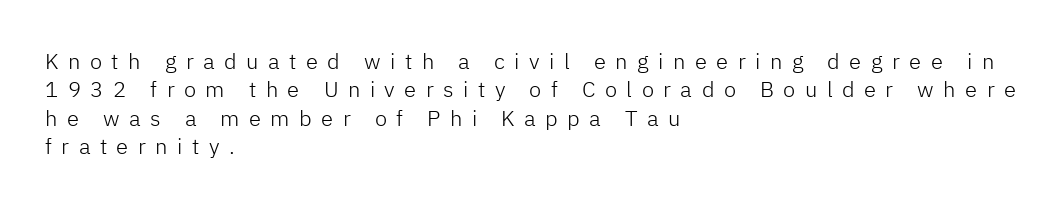
The image shows 22 px text type, upright; set left-aligned, normal line spacing (1.29x), unusually wide letter spacing (+0.43 em), not underlined.
